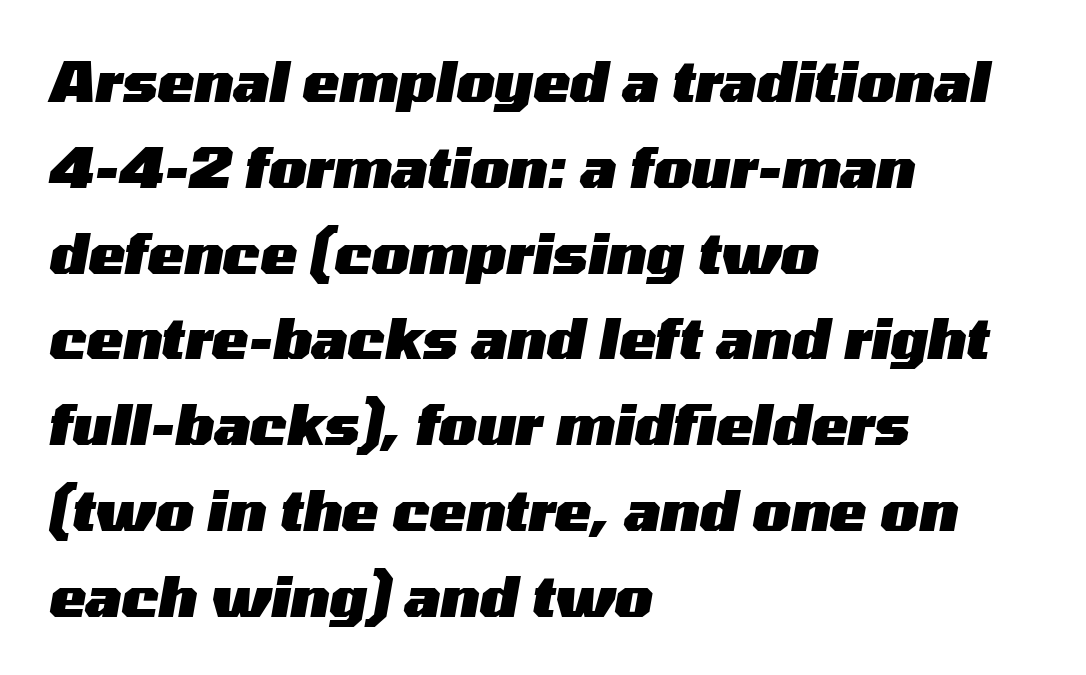
{"italic": "yes", "lean": "right", "slant_degrees": 10, "bold": "yes", "weight": "heavy", "width": "wide", "stroke_contrast": "medium", "x_height": "medium", "monospaced": "no", "underline": "no", "align": "left", "line_spacing": "normal", "line_spacing_ratio": 1.56, "letter_spacing": "normal", "letter_spacing_em": 0.0, "glyph_px": 55}
